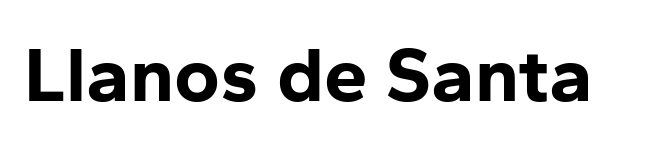
{"serif": "no", "italic": "no", "bold": "yes", "weight": "bold", "width": "normal", "stroke_contrast": "low", "x_height": "medium", "monospaced": "no", "underline": "no", "letter_spacing": "normal", "letter_spacing_em": 0.0, "glyph_px": 78}
